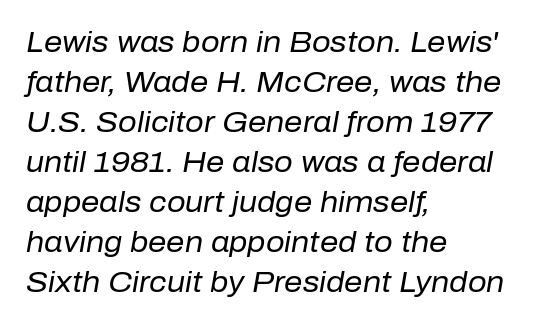
Q: Is the text bold? A: No.
Q: Is the text italic (slanted)? A: Yes, it leans right by about 10 degrees.
Q: Is the text underlined? A: No.
Q: How is the paragraph aligned? A: Left-aligned.
Q: Is the spacing between letters normal or unusually wide? A: Normal.
Q: Is the spacing between lines tight, normal or loose? A: Normal.
Q: Width (condensed, normal, or wide)? A: Normal.
Q: Stroke contrast? A: Low.
Q: x-height? A: Medium.
Q: Monospaced? A: No.
